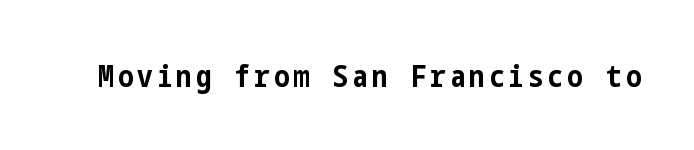
The image shows 31 px bold, condensed sans-serif type, upright; set not underlined; low stroke contrast and a medium x-height.
